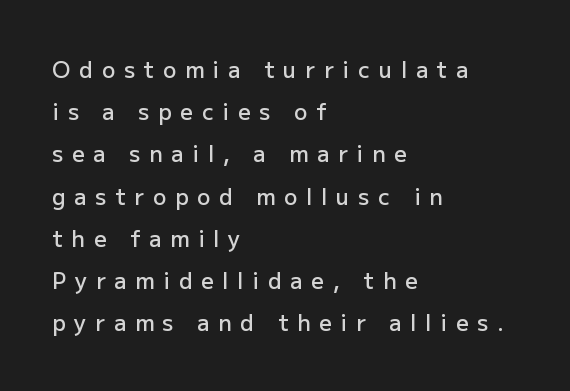
{"italic": "no", "bold": "semi", "underline": "no", "align": "left", "line_spacing": "loose", "line_spacing_ratio": 1.92, "letter_spacing": "wide", "letter_spacing_em": 0.4, "glyph_px": 22}
